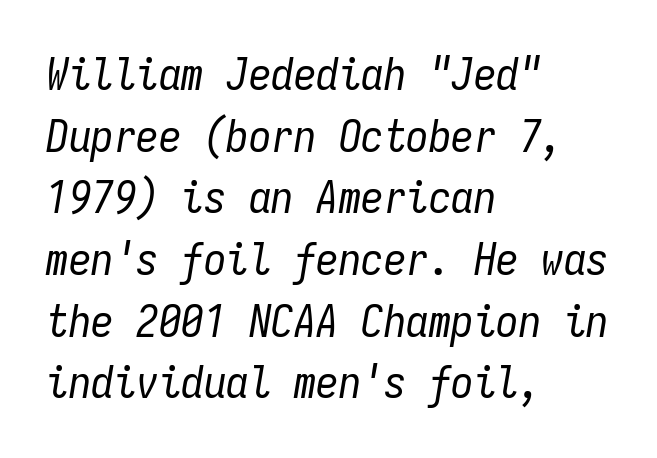
The letters are slanted; this is an italic face. Decoration check: the copy has no underline. This block has exactly the height ordinary leading produces. You could call the tracking neutral — neither tight nor loose. Short and long lines alike share a common starting point at left. On a weight scale, this lands at 450 or below.
